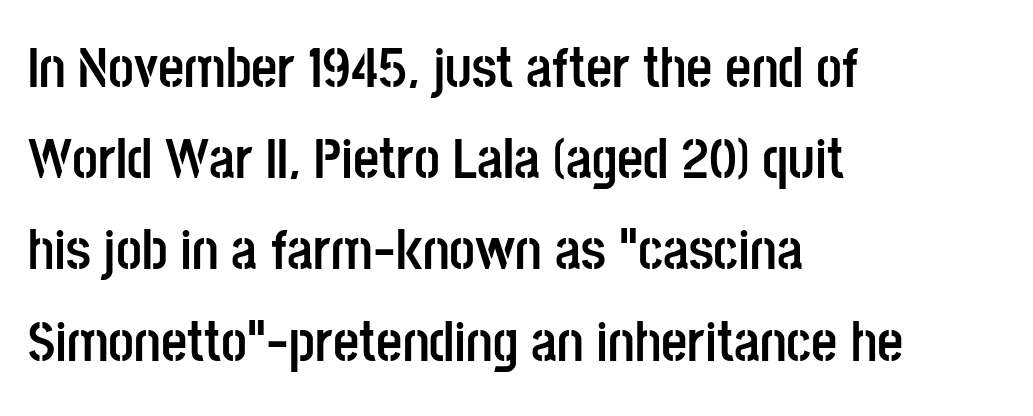
{"serif": "no", "italic": "no", "bold": "yes", "weight": "semibold", "width": "condensed", "stroke_contrast": "low", "x_height": "large", "monospaced": "no", "underline": "no", "align": "left", "line_spacing": "normal", "line_spacing_ratio": 1.6, "letter_spacing": "normal", "letter_spacing_em": 0.0, "glyph_px": 57}
